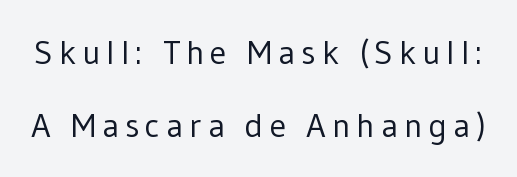
The image shows 34 px regular-weight sans-serif type, upright; set loose line spacing (2.16x), not underlined; low stroke contrast and a medium x-height.
